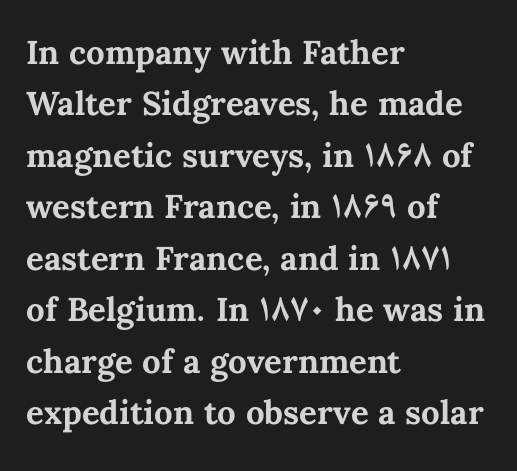
The image shows 33 px bold type, upright; set left-aligned, normal line spacing (1.56x), normal letter spacing, not underlined; medium stroke contrast and a medium x-height.
